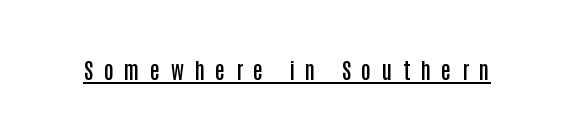
Q: Is the text bold? A: Semi-bold.
Q: Is the text italic (slanted)? A: No, it is upright.
Q: Is the text underlined? A: Yes.
Q: Is the spacing between letters normal or unusually wide? A: Unusually wide.
